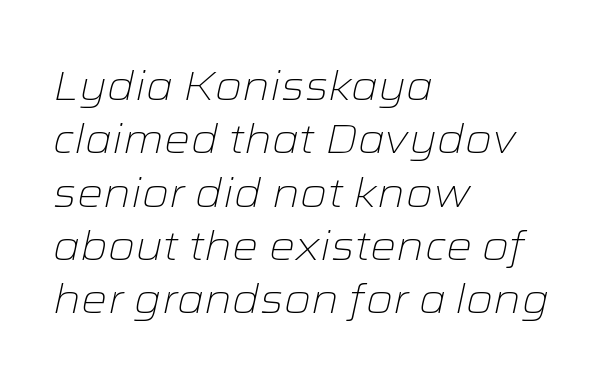
Q: Is the text bold? A: No.
Q: Is the text italic (slanted)? A: Yes, it leans right by about 12 degrees.
Q: Is the text underlined? A: No.
Q: How is the paragraph aligned? A: Left-aligned.
Q: Is the spacing between letters normal or unusually wide? A: Normal.
Q: Is the spacing between lines tight, normal or loose? A: Normal.
Q: Width (condensed, normal, or wide)? A: Wide.
Q: Stroke contrast? A: Low.
Q: x-height? A: Medium.
Q: Monospaced? A: No.
